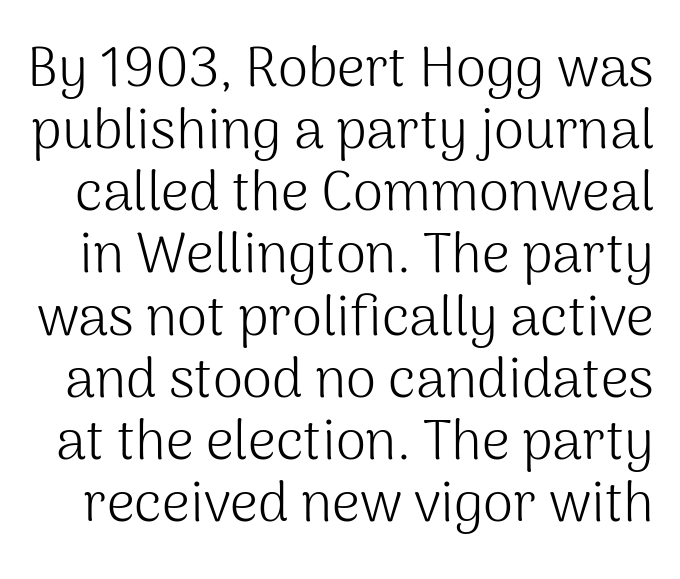
{"serif": "no", "italic": "no", "bold": "no", "weight": "light", "width": "normal", "stroke_contrast": "medium", "x_height": "medium", "monospaced": "no", "underline": "no", "line_spacing": "tight", "line_spacing_ratio": 1.13, "letter_spacing": "normal", "letter_spacing_em": 0.0, "glyph_px": 55}
